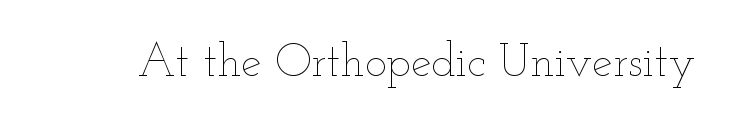
{"italic": "no", "bold": "no", "weight": "thin", "width": "wide", "stroke_contrast": "low", "x_height": "small", "monospaced": "no", "underline": "no", "letter_spacing": "normal", "letter_spacing_em": 0.0, "glyph_px": 46}
